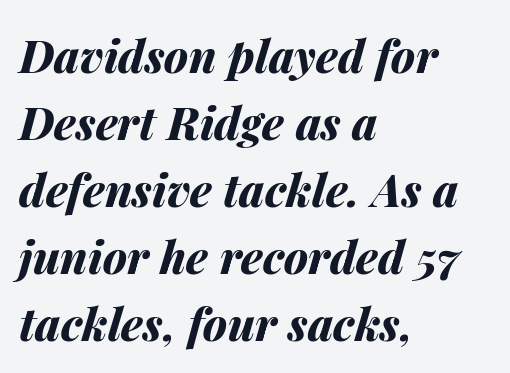
Q: Is the text bold? A: Yes.
Q: Is the text italic (slanted)? A: Yes, it leans right by about 14 degrees.
Q: Is the text underlined? A: No.
Q: How is the paragraph aligned? A: Left-aligned.
Q: Is the spacing between letters normal or unusually wide? A: Normal.
Q: Is the spacing between lines tight, normal or loose? A: Normal.
Q: Width (condensed, normal, or wide)? A: Normal.
Q: Stroke contrast? A: Medium.
Q: x-height? A: Medium.
Q: Monospaced? A: No.
